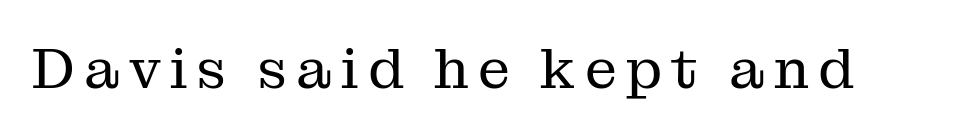
Q: Is the text bold? A: No.
Q: Is the text italic (slanted)? A: No, it is upright.
Q: Is the typeface a serif or a sans-serif typeface? A: Serif.
Q: Is the text underlined? A: No.
Q: Width (condensed, normal, or wide)? A: Normal.
Q: Stroke contrast? A: Medium.
Q: x-height? A: Medium.
Q: Monospaced? A: No.
